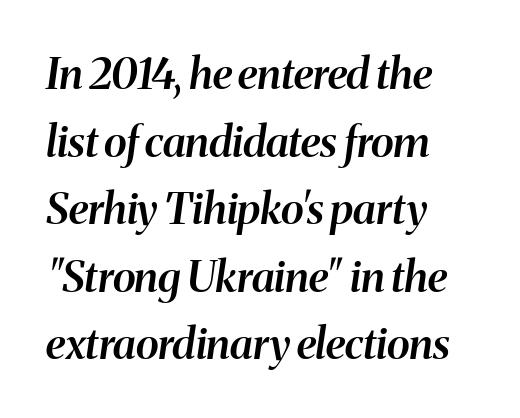
Check under the words: just untouched page. The letters advance in unequal steps, a hallmark of proportional type. These words are printed semibold, heavier than regular yet not bold. Which margin do the lines hug? The left one — the right edge is uneven. Words appear dense and cohesive because spacing is normal. Compared with typical paragraphs, the rows here are spaced about the same.
